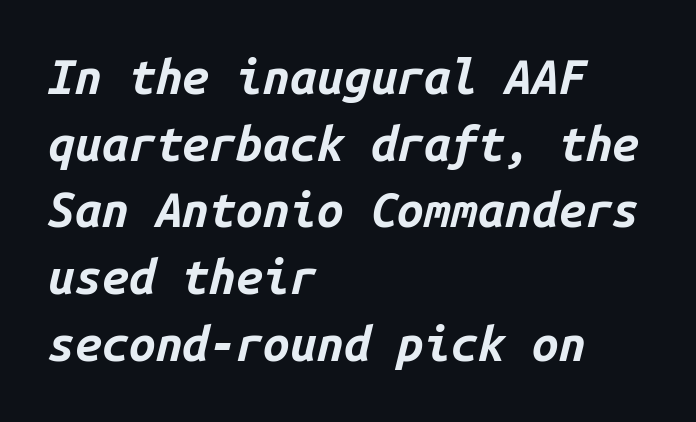
{"italic": "yes", "lean": "right", "slant_degrees": 14, "bold": "yes", "weight": "bold", "width": "normal", "stroke_contrast": "low", "x_height": "medium", "monospaced": "yes", "underline": "no", "align": "left", "line_spacing": "normal", "line_spacing_ratio": 1.39, "letter_spacing": "normal", "letter_spacing_em": 0.0, "glyph_px": 48}
